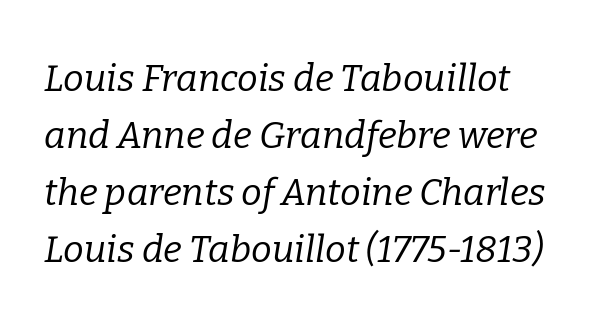
No chunkiness to these letters — they're not bold. The strip under each line holds only bare page. Proportional: the letters do not fall into vertical columns. Vertically, the passage feels balanced, rows spaced as you'd expect. There's an unmistakable incline to the writing here.
